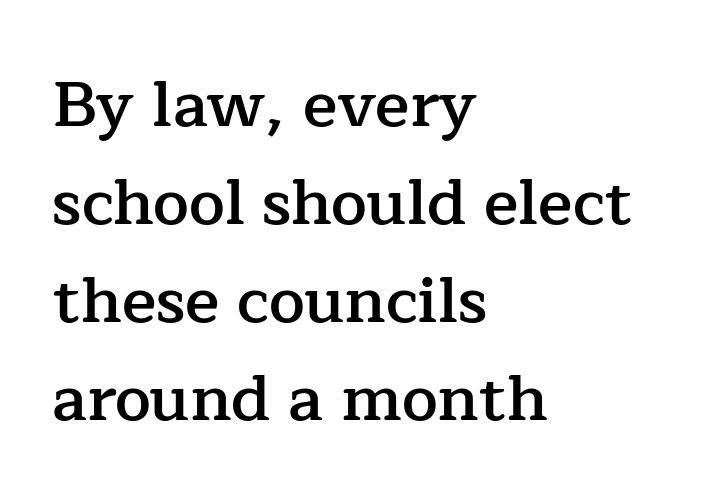
Q: Is the text bold? A: Semi-bold.
Q: Is the text italic (slanted)? A: No, it is upright.
Q: Is the typeface a serif or a sans-serif typeface? A: Serif.
Q: Is the text underlined? A: No.
Q: How is the paragraph aligned? A: Left-aligned.
Q: Is the spacing between letters normal or unusually wide? A: Normal.
Q: Is the spacing between lines tight, normal or loose? A: Normal.
Q: Width (condensed, normal, or wide)? A: Normal.
Q: Stroke contrast? A: Low.
Q: x-height? A: Medium.
Q: Monospaced? A: No.
